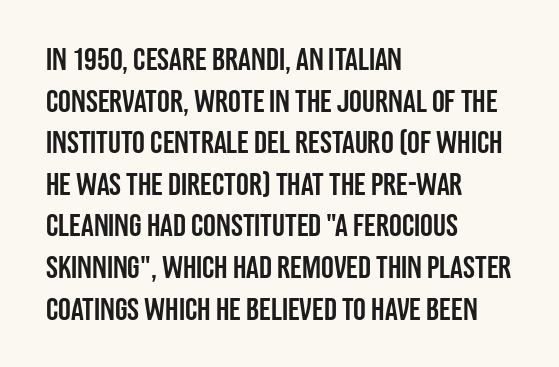
{"serif": "no", "italic": "no", "width": "condensed", "stroke_contrast": "low", "x_height": "large", "monospaced": "no", "underline": "no", "align": "left", "line_spacing": "normal", "line_spacing_ratio": 1.3, "letter_spacing": "normal", "letter_spacing_em": 0.0, "glyph_px": 32}
